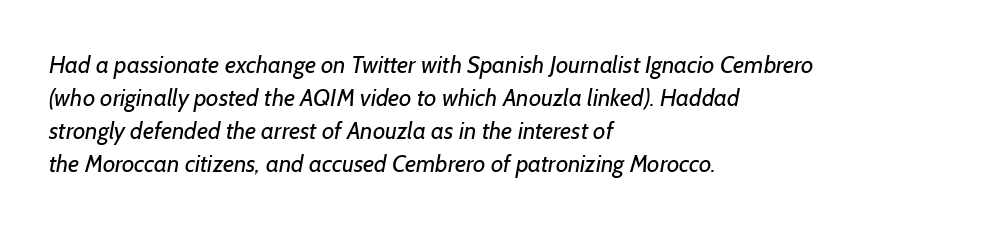
{"bold": "no", "underline": "no", "align": "left", "line_spacing": "normal", "line_spacing_ratio": 1.37, "letter_spacing": "normal", "letter_spacing_em": 0.0, "glyph_px": 24}
